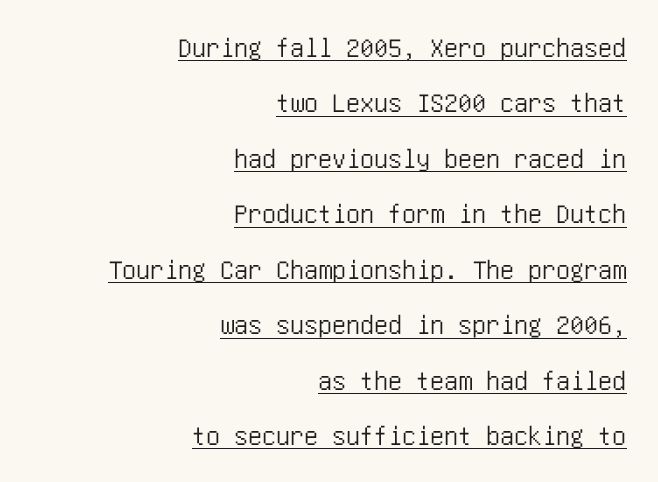
The image shows 28 px condensed sans-serif type, upright; set right-aligned, loose line spacing (1.98x), normal letter spacing, underlined; low stroke contrast and a large x-height.
